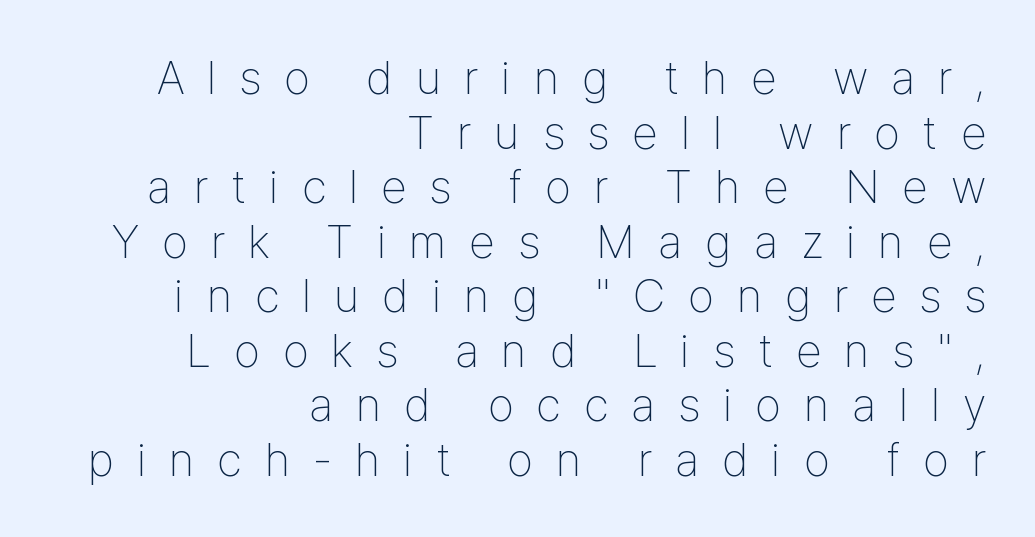
A typesetter would call this proportional, since set widths differ per character. No word sits above an underline. Horizontally, the lines are justified to the trailing edge only. These lines have a slow, spaced-out rhythm from letter to letter. If you drew a line through each stem, it would be perfectly vertical.
